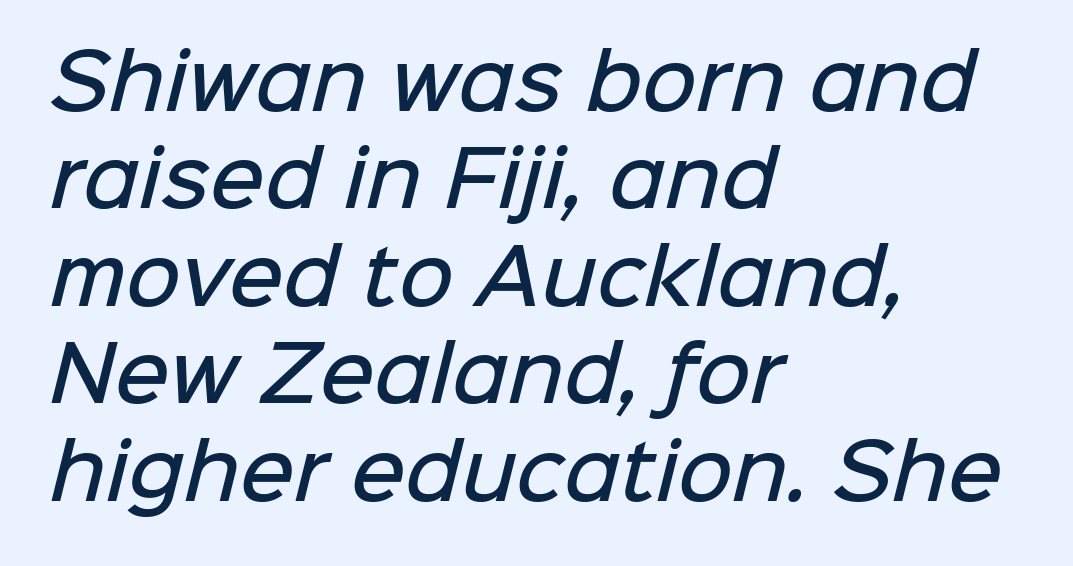
The image shows 75 px semibold sans-serif type; set left-aligned, normal line spacing (1.3x), normal letter spacing, not underlined; low stroke contrast and a medium x-height.
